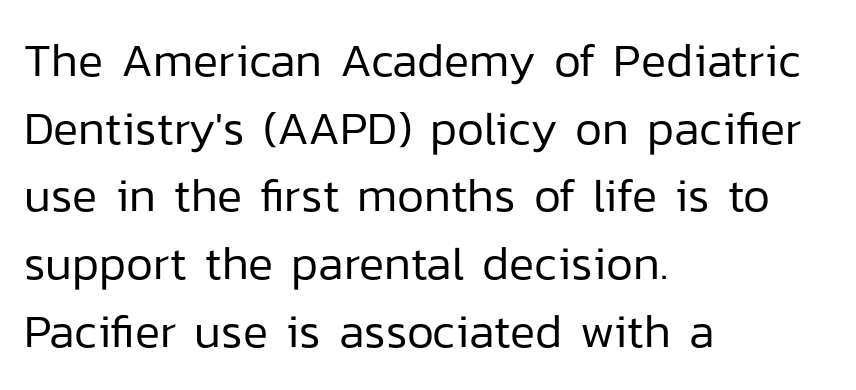
Q: Is the text bold? A: No.
Q: Is the text italic (slanted)? A: No, it is upright.
Q: Is the typeface a serif or a sans-serif typeface? A: Sans-serif.
Q: Is the text underlined? A: No.
Q: How is the paragraph aligned? A: Left-aligned.
Q: Is the spacing between letters normal or unusually wide? A: Normal.
Q: Is the spacing between lines tight, normal or loose? A: Normal.
Q: Width (condensed, normal, or wide)? A: Normal.
Q: Stroke contrast? A: Low.
Q: x-height? A: Medium.
Q: Monospaced? A: No.
